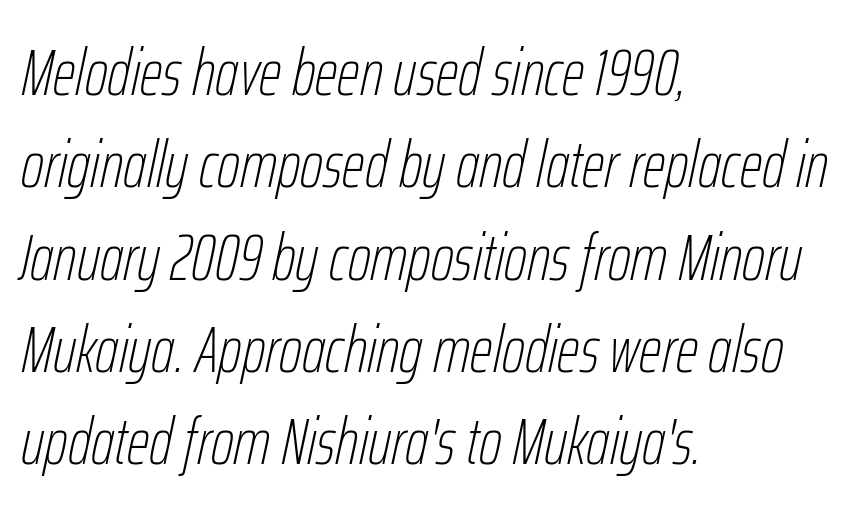
The image shows 65 px thin, condensed type, italic (leaning right); set left-aligned, normal line spacing (1.42x), normal letter spacing, not underlined; low stroke contrast and a medium x-height.
